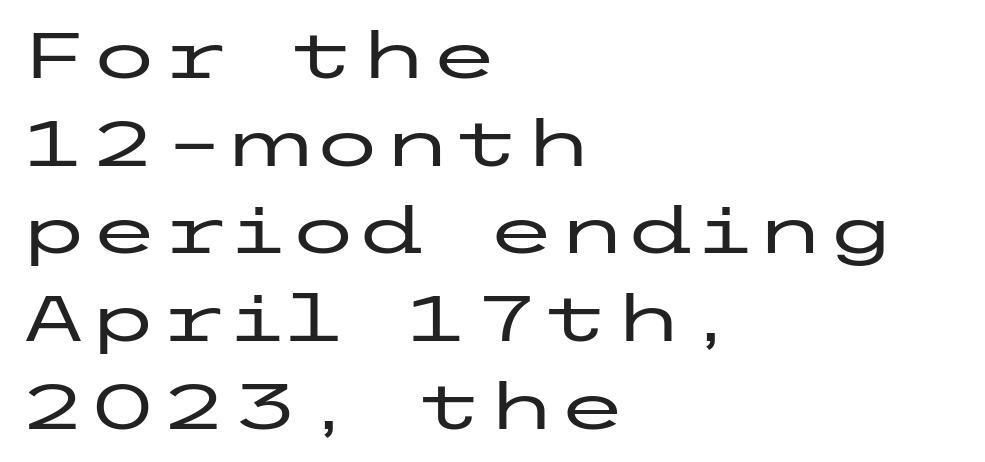
{"serif": "no", "italic": "no", "width": "wide", "stroke_contrast": "low", "x_height": "medium", "underline": "no", "align": "left", "line_spacing": "normal", "line_spacing_ratio": 1.37, "letter_spacing": "normal", "letter_spacing_em": 0.0, "glyph_px": 64}
